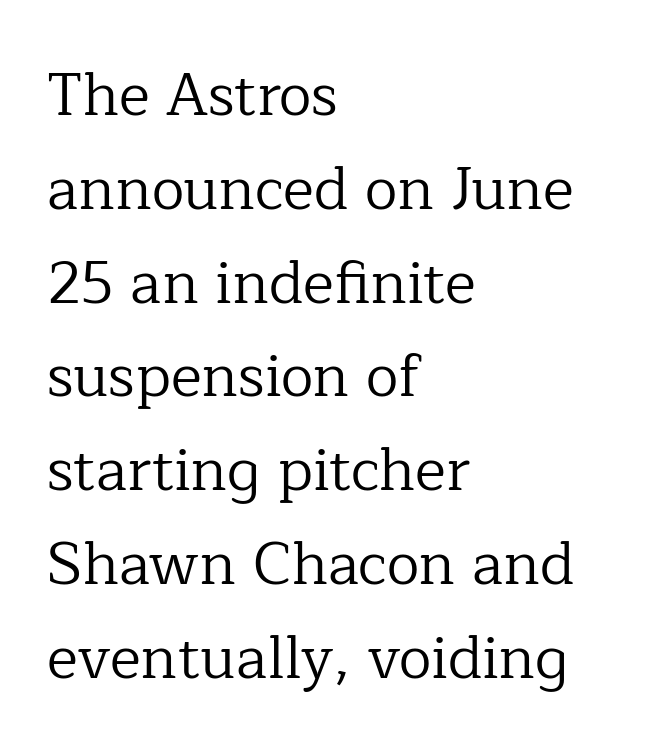
Q: Is the text bold? A: No.
Q: Is the text italic (slanted)? A: No, it is upright.
Q: Is the typeface a serif or a sans-serif typeface? A: Serif.
Q: Is the text underlined? A: No.
Q: How is the paragraph aligned? A: Left-aligned.
Q: Is the spacing between letters normal or unusually wide? A: Normal.
Q: Is the spacing between lines tight, normal or loose? A: Normal.
Q: Width (condensed, normal, or wide)? A: Normal.
Q: Stroke contrast? A: Low.
Q: x-height? A: Medium.
Q: Monospaced? A: No.
